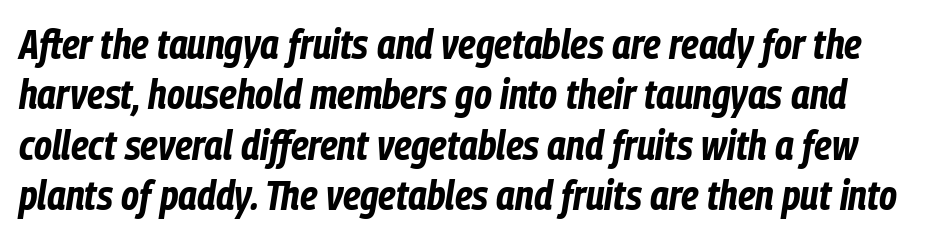
The image shows 41 px bold, condensed type, italic (leaning right); set line spacing 1.23x, normal letter spacing, not underlined; low stroke contrast and a medium x-height.
